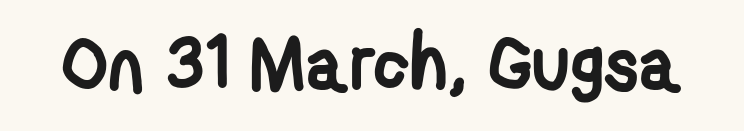
Tracking here is standard; glyphs follow each other at the usual distance. The space beneath each line is pristine and unruled. Letterform terminals end flat and unadorned throughout the passage. Is this a fixed-width face? No — the glyphs have proportional, varying widths.
